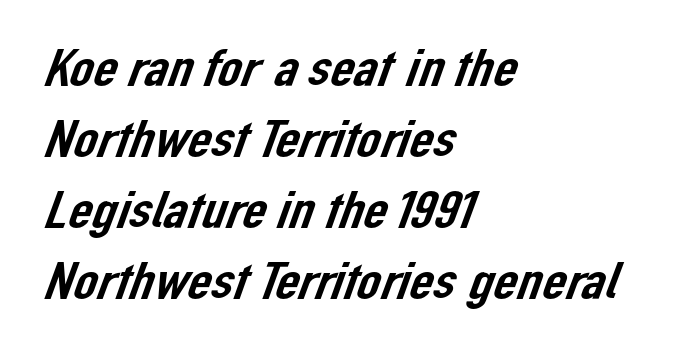
Between one letter and the next there's only the usual sliver of space. The ragged edge is on the right, which tells us the setting is flush left. Spacing verdict: proportional, widths tailored to each character. The gap between lines stays unmarked.
